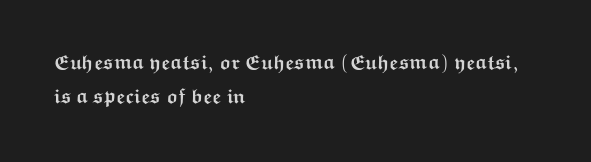
Tall strokes in this sample are plumb rather than angled. Characters follow at the spacing the type designer built in. These lines sit exactly where default settings would place them. The lines in this sample share a left origin and differ only in where they stop.
